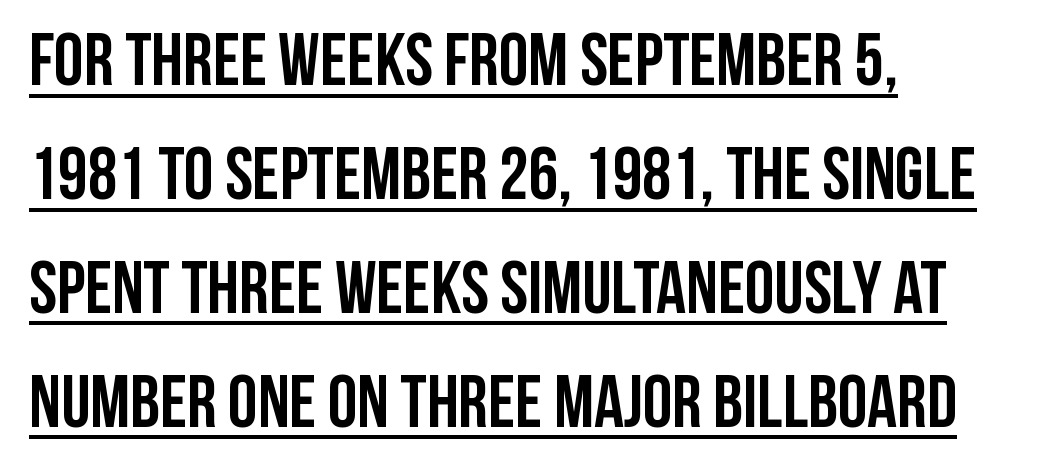
{"serif": "no", "italic": "no", "bold": "yes", "weight": "semibold", "width": "condensed", "stroke_contrast": "low", "x_height": "large", "monospaced": "no", "underline": "yes", "align": "left", "line_spacing": "normal", "line_spacing_ratio": 1.54, "letter_spacing": "normal", "letter_spacing_em": 0.0, "glyph_px": 74}
